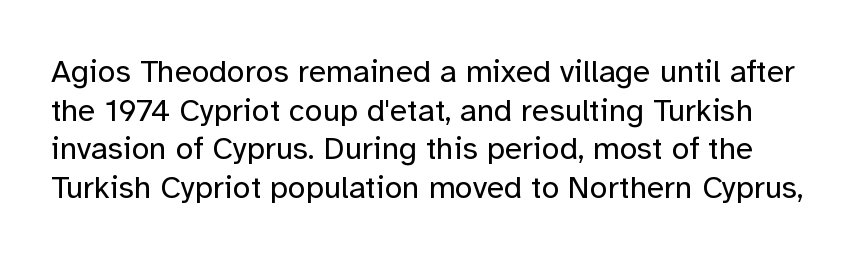
Q: Is the text bold? A: No.
Q: Is the text italic (slanted)? A: No, it is upright.
Q: Is the typeface a serif or a sans-serif typeface? A: Sans-serif.
Q: Is the text underlined? A: No.
Q: Is the spacing between letters normal or unusually wide? A: Normal.
Q: Width (condensed, normal, or wide)? A: Normal.
Q: Stroke contrast? A: Low.
Q: x-height? A: Medium.
Q: Monospaced? A: No.
